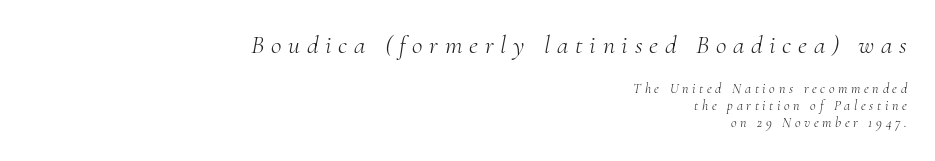
Words appear elongated and porous because spacing is wide. Line ends are locked; line starts wander. The initial chunk of copy outweighs the following chunk in type size. Underline: absent. Stroke thickness stays within the range of a standard reading face or lighter.
